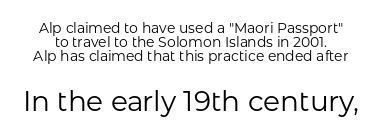
{"serif": "no", "italic": "no", "bold": "no", "weight": "regular", "width": "normal", "stroke_contrast": "low", "x_height": "medium", "monospaced": "no", "underline": "no", "line_spacing": "tight", "line_spacing_ratio": 0.99, "letter_spacing": "normal", "letter_spacing_em": 0.0, "larger_block": "second", "size_ratio": 2.0, "glyph_px": 28}
